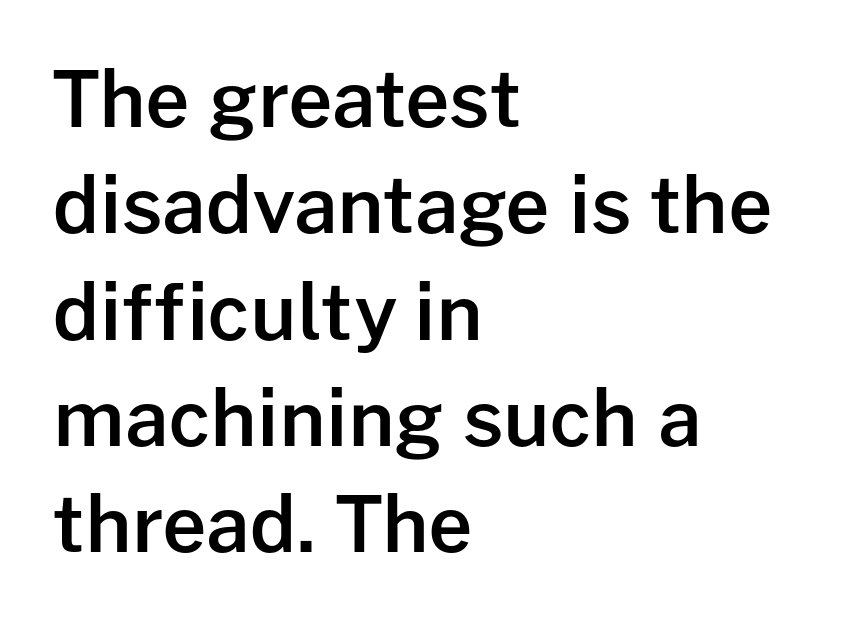
The image shows 77 px semibold sans-serif type, upright; set left-aligned, normal line spacing (1.38x), normal letter spacing, not underlined; low stroke contrast and a medium x-height.
